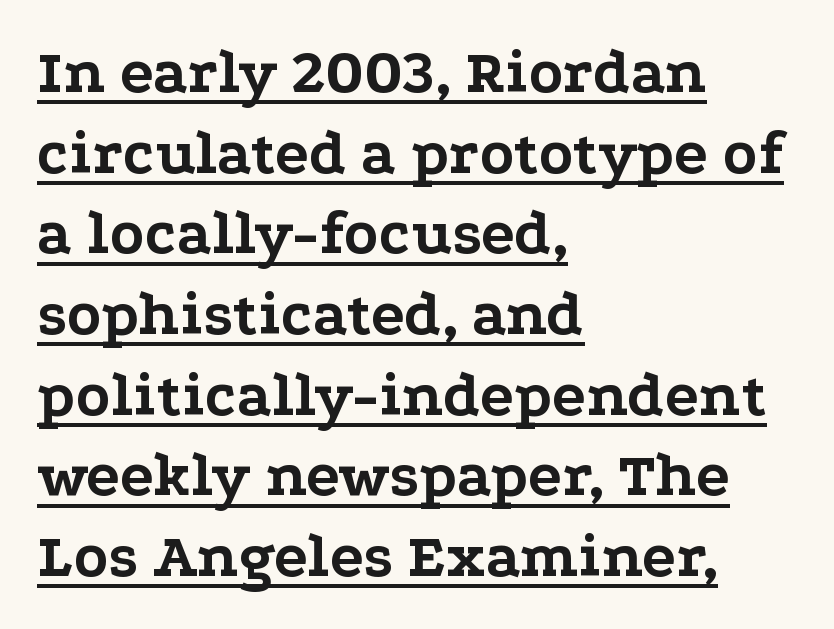
The image shows 63 px bold, wide serif type, upright; set left-aligned, normal line spacing (1.28x), normal letter spacing, underlined; low stroke contrast and a medium x-height.
